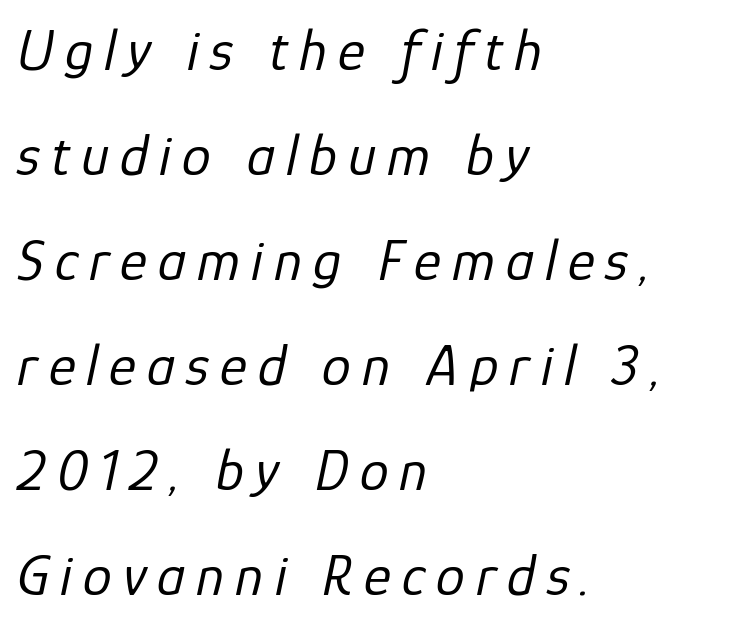
{"italic": "yes", "lean": "right", "slant_degrees": 12, "bold": "no", "weight": "regular", "width": "normal", "stroke_contrast": "low", "x_height": "medium", "monospaced": "no", "underline": "no", "align": "left", "line_spacing_ratio": 1.81, "glyph_px": 58}
